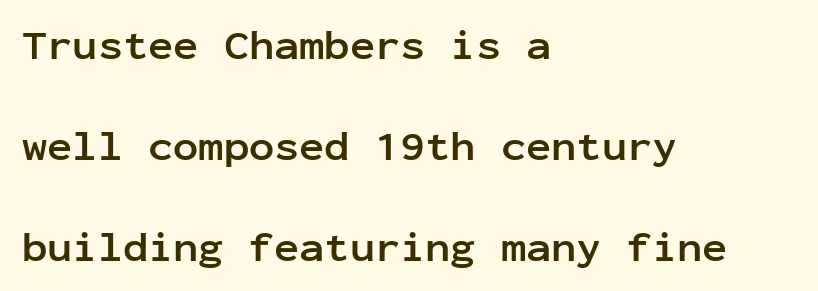
{"serif": "no", "italic": "no", "bold": "yes", "weight": "semibold", "width": "normal", "stroke_contrast": "low", "x_height": "medium", "monospaced": "yes", "underline": "no", "align": "left", "line_spacing": "loose", "line_spacing_ratio": 2.4, "letter_spacing": "normal", "letter_spacing_em": 0.0, "glyph_px": 42}
